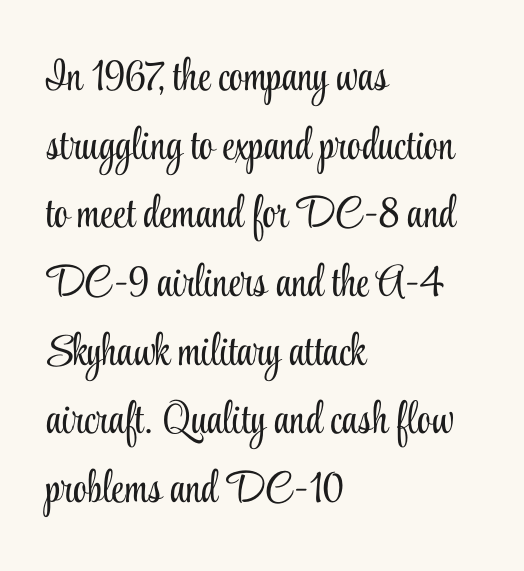
The image shows 44 px light, condensed serif type; set left-aligned, normal line spacing (1.56x), normal letter spacing, not underlined; low stroke contrast and a small x-height.
